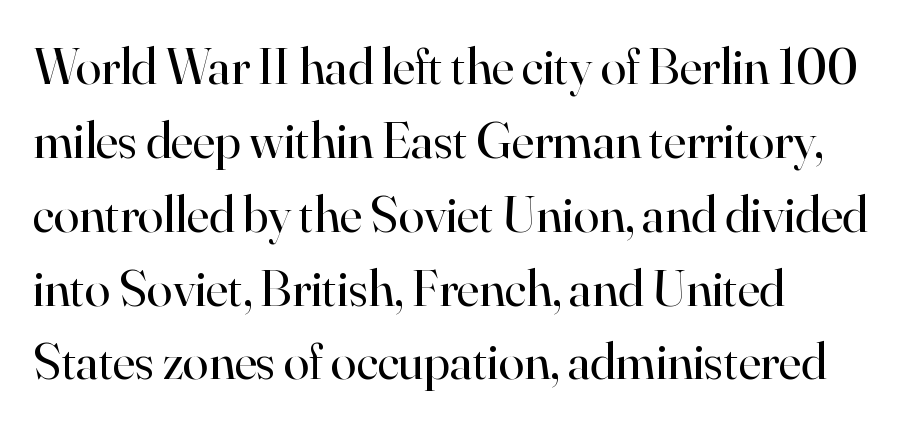
The image shows 52 px regular-weight serif type, upright; set left-aligned, normal line spacing (1.42x), normal letter spacing, not underlined; high stroke contrast and a small x-height.
